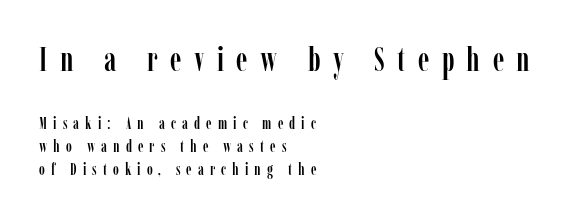
The image shows 33 px condensed serif type, upright; set left-aligned, normal line spacing (1.44x), unusually wide letter spacing (+0.38 em), not underlined; the first (top) block is 2.06x larger; low stroke contrast and a medium x-height.
